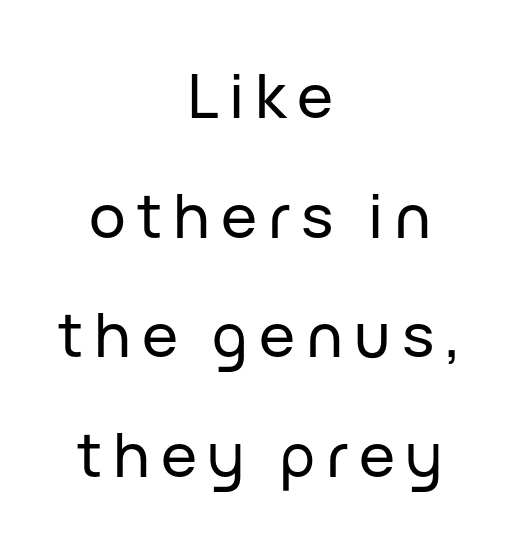
Q: Is the text italic (slanted)? A: No, it is upright.
Q: Is the typeface a serif or a sans-serif typeface? A: Sans-serif.
Q: Is the text underlined? A: No.
Q: How is the paragraph aligned? A: Centered.
Q: Is the spacing between lines tight, normal or loose? A: Loose.
Q: Width (condensed, normal, or wide)? A: Normal.
Q: Stroke contrast? A: Low.
Q: x-height? A: Medium.
Q: Monospaced? A: No.
